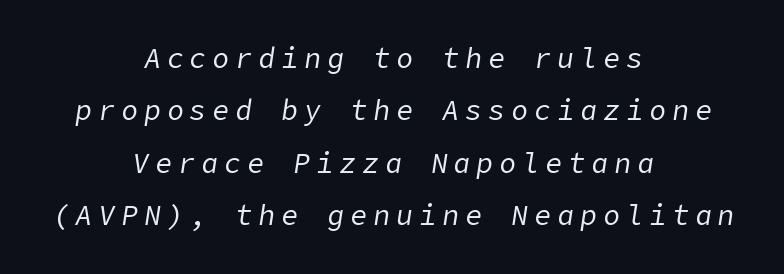
Q: Is the text bold? A: No.
Q: Is the text italic (slanted)? A: Yes, it leans right by about 9 degrees.
Q: Is the text underlined? A: No.
Q: How is the paragraph aligned? A: Centered.
Q: Is the spacing between letters normal or unusually wide? A: Unusually wide.
Q: Width (condensed, normal, or wide)? A: Normal.
Q: Stroke contrast? A: Low.
Q: x-height? A: Medium.
